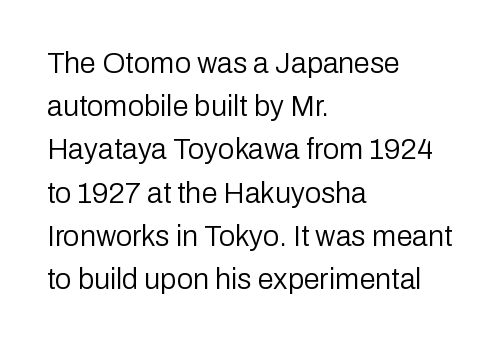
{"serif": "no", "italic": "no", "bold": "no", "weight": "regular", "width": "normal", "stroke_contrast": "low", "x_height": "medium", "monospaced": "no", "underline": "no", "align": "left", "line_spacing": "normal", "line_spacing_ratio": 1.49, "letter_spacing": "normal", "letter_spacing_em": 0.0, "glyph_px": 29}
